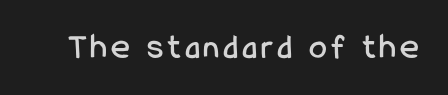
Q: Is the text italic (slanted)? A: No, it is upright.
Q: Is the typeface a serif or a sans-serif typeface? A: Sans-serif.
Q: Is the text underlined? A: No.
Q: Width (condensed, normal, or wide)? A: Condensed.
Q: Stroke contrast? A: Low.
Q: x-height? A: Medium.
Q: Monospaced? A: No.
